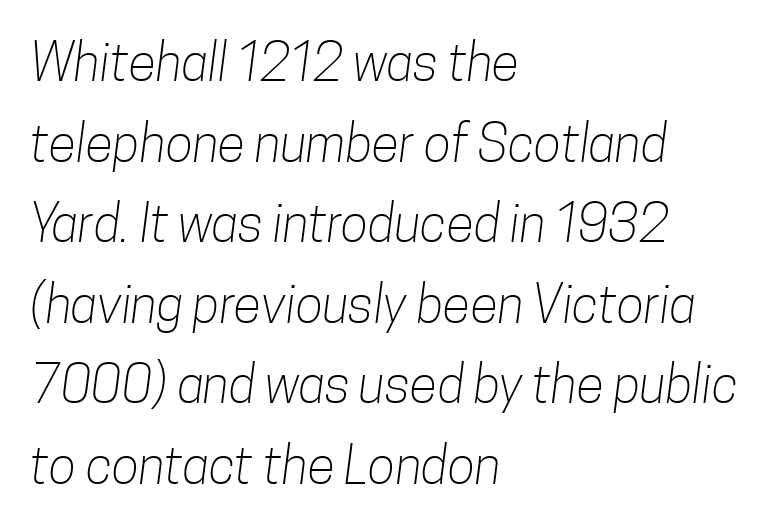
Q: Is the text bold? A: No.
Q: Is the typeface a serif or a sans-serif typeface? A: Sans-serif.
Q: Is the text underlined? A: No.
Q: How is the paragraph aligned? A: Left-aligned.
Q: Is the spacing between letters normal or unusually wide? A: Normal.
Q: Is the spacing between lines tight, normal or loose? A: Normal.
Q: Width (condensed, normal, or wide)? A: Condensed.
Q: Stroke contrast? A: Low.
Q: x-height? A: Medium.
Q: Monospaced? A: No.
